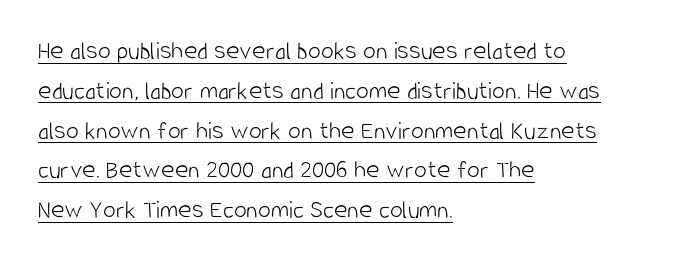
The rendering uses a moderate line-height, typical for paragraphs. The passage shown has conventional tracking throughout. The letters stand straight up with perfectly vertical stems. The rendering anchors every line to the left-hand side. Honestly, the underline is the first thing you notice here.
